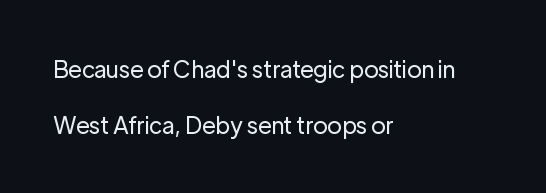
The strokes carry an ordinary text weight at most. Is there any slant? The stems are plumb. Does the leading feel generous? Absolutely, it's lavish. Here the glyphs are tracked normally, forming tight word shapes. The area under the type is left untouched.
